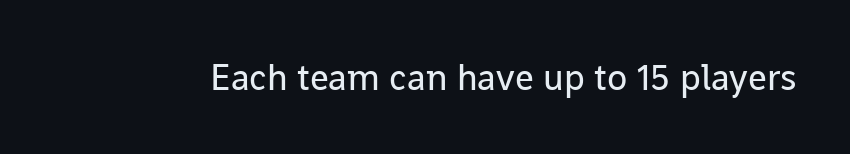
Q: Is the text bold? A: No.
Q: Is the text italic (slanted)? A: No, it is upright.
Q: Is the typeface a serif or a sans-serif typeface? A: Sans-serif.
Q: Is the text underlined? A: No.
Q: Is the spacing between letters normal or unusually wide? A: Normal.
Q: Width (condensed, normal, or wide)? A: Normal.
Q: Stroke contrast? A: Low.
Q: x-height? A: Medium.
Q: Monospaced? A: No.
